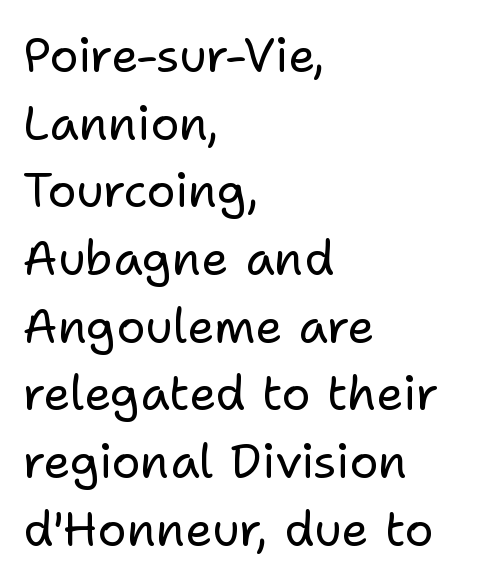
{"serif": "no", "italic": "no", "bold": "no", "weight": "regular", "width": "normal", "stroke_contrast": "low", "x_height": "medium", "monospaced": "no", "underline": "no", "align": "left", "line_spacing": "normal", "line_spacing_ratio": 1.41, "letter_spacing": "normal", "letter_spacing_em": 0.0, "glyph_px": 48}
